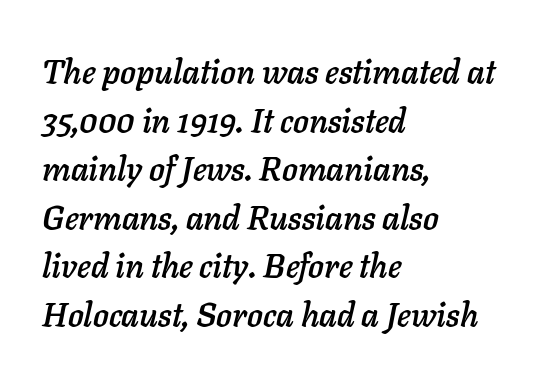
The block of text has a typical density, with ordinary space between rows. Nothing unusual about the tracking: characters are spaced as the font intends. The letters advance in unequal steps, a hallmark of proportional type. Leftover space on each line is placed entirely after the last word.
